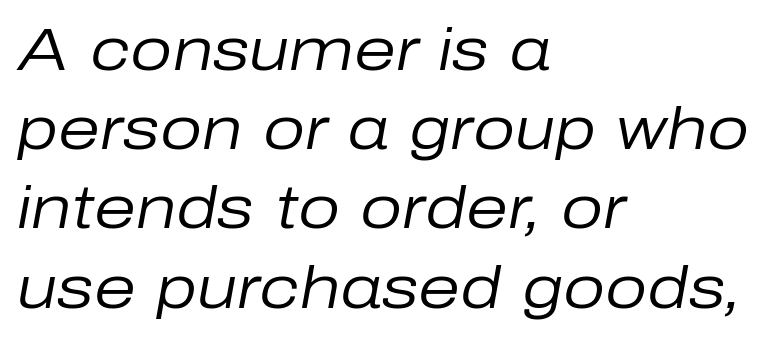
The image shows 60 px regular-weight type, italic (leaning right); set left-aligned, normal line spacing (1.32x), normal letter spacing, not underlined; low stroke contrast and a medium x-height.
